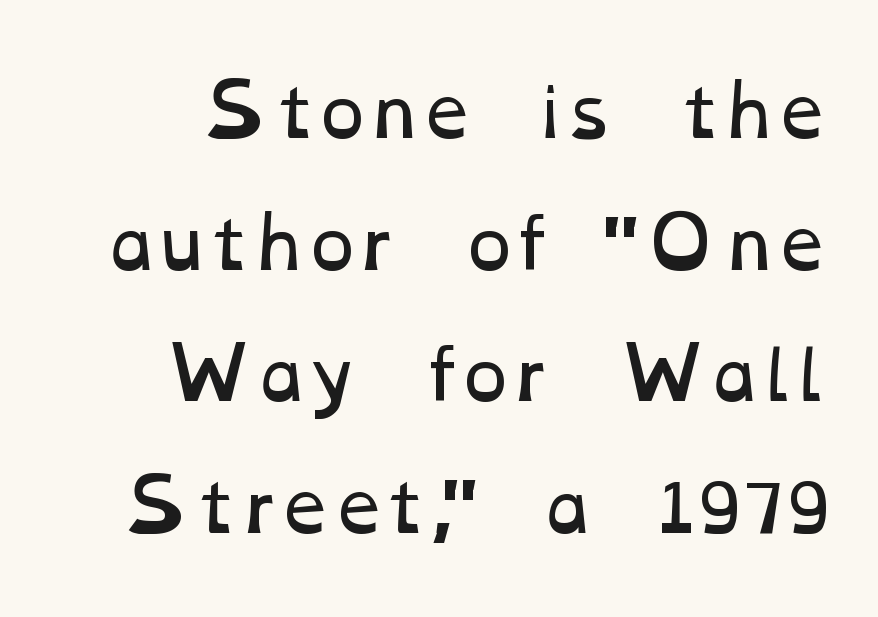
The image shows 70 px regular-weight, wide type; set line spacing 1.88x, normal letter spacing, not underlined; low stroke contrast and a medium x-height.
